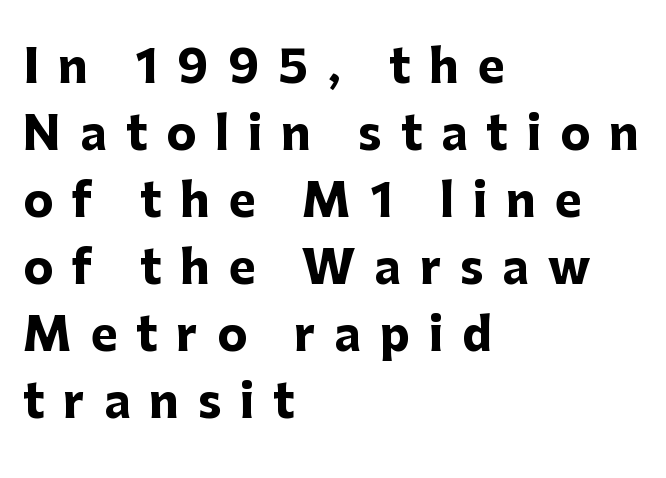
Q: Is the text bold? A: Yes.
Q: Is the text italic (slanted)? A: No, it is upright.
Q: Is the typeface a serif or a sans-serif typeface? A: Sans-serif.
Q: Is the text underlined? A: No.
Q: How is the paragraph aligned? A: Left-aligned.
Q: Is the spacing between letters normal or unusually wide? A: Unusually wide.
Q: Is the spacing between lines tight, normal or loose? A: Normal.
Q: Width (condensed, normal, or wide)? A: Normal.
Q: Stroke contrast? A: Low.
Q: x-height? A: Medium.
Q: Monospaced? A: No.
